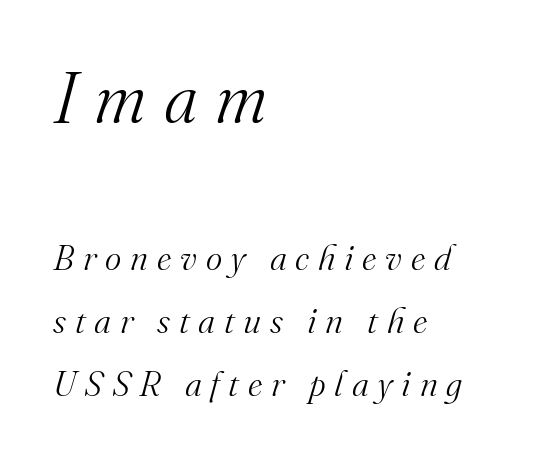
The image shows 70 px light serif type, italic (leaning right); set left-aligned, line spacing 1.8x, unusually wide letter spacing (+0.25 em), not underlined; the first (top) block is 2.0x larger; medium stroke contrast and a small x-height.
